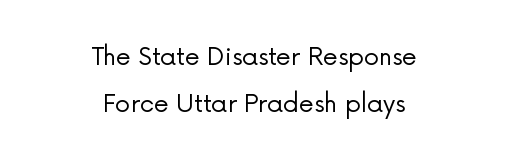
{"italic": "no", "bold": "no", "underline": "no", "align": "center", "line_spacing": "loose", "line_spacing_ratio": 1.96, "letter_spacing": "normal", "letter_spacing_em": 0.0, "glyph_px": 24}
